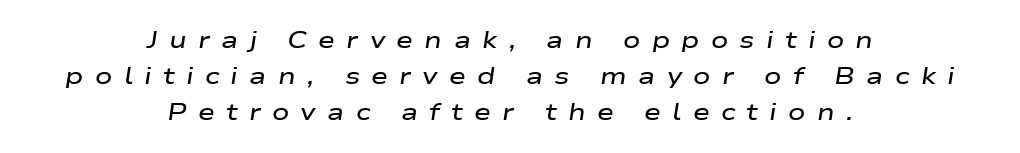
The specimen reads as italic at a glance. Is the letter spacing exaggerated? Yes — the characters are pushed far apart. Each row of text sits above clean, open space. Casual observation: everything's sitting right in the middle. These lines sit exactly where default settings would place them. Summary of weight: moderately heavy, a semibold.
